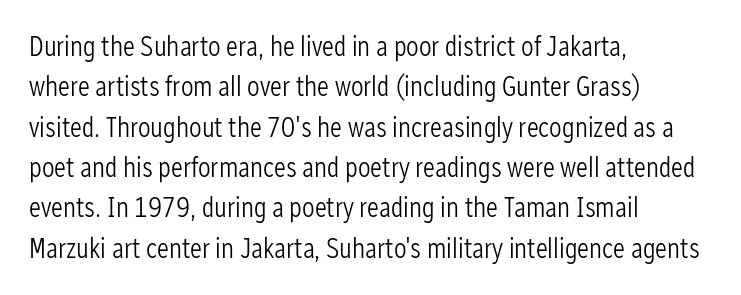
{"serif": "no", "italic": "no", "bold": "no", "weight": "light", "width": "condensed", "stroke_contrast": "low", "x_height": "medium", "monospaced": "no", "underline": "no", "align": "left", "line_spacing": "normal", "line_spacing_ratio": 1.44, "letter_spacing": "normal", "letter_spacing_em": 0.0, "glyph_px": 28}
